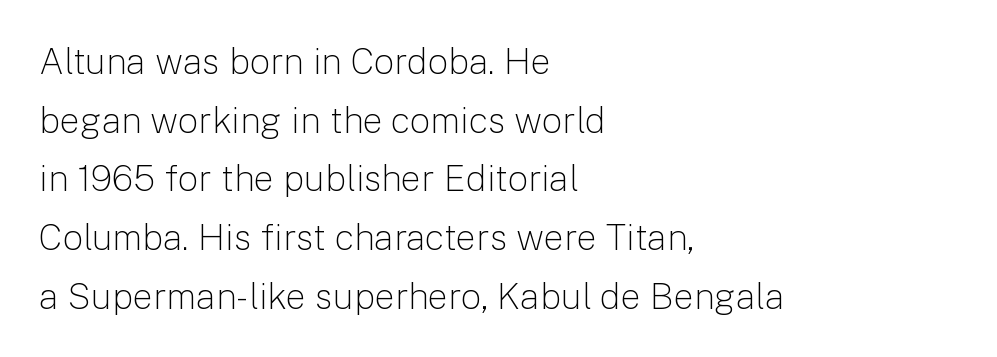
Characters remain perfectly vertical along every line. Only glyphs here, with clear space below each row. Stem width sits at or under what a default text font uses. Character widths vary here, with narrow letters taking less room than wide ones. The rendering uses a moderate line-height, typical for paragraphs.
